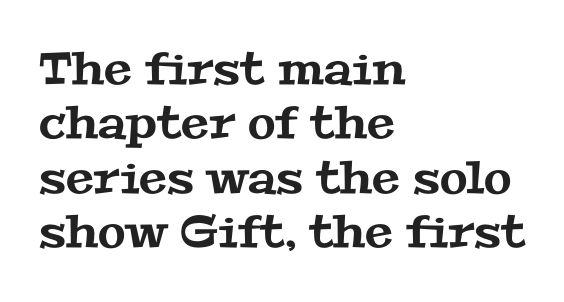
The image shows 45 px wide serif type; set left-aligned, line spacing 1.21x, normal letter spacing, not underlined; medium stroke contrast and a medium x-height.
